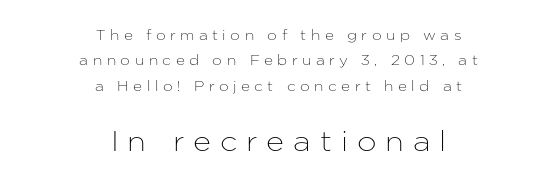
{"serif": "no", "italic": "no", "width": "normal", "stroke_contrast": "low", "x_height": "medium", "monospaced": "no", "underline": "no", "align": "center", "line_spacing_ratio": 1.82, "letter_spacing": "wide", "letter_spacing_em": 0.32, "larger_block": "second", "size_ratio": 2.0, "glyph_px": 28}
